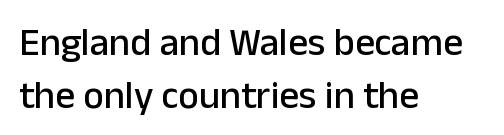
{"serif": "no", "italic": "no", "width": "normal", "stroke_contrast": "low", "x_height": "medium", "monospaced": "no", "underline": "no", "align": "left", "line_spacing": "normal", "line_spacing_ratio": 1.35, "letter_spacing": "normal", "letter_spacing_em": 0.0, "glyph_px": 39}
